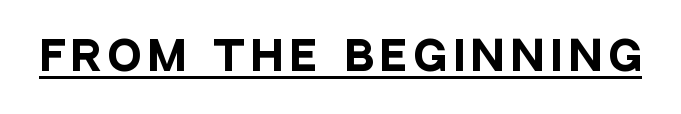
Q: Is the text bold? A: Yes.
Q: Is the text italic (slanted)? A: No, it is upright.
Q: Is the typeface a serif or a sans-serif typeface? A: Sans-serif.
Q: Is the text underlined? A: Yes.
Q: Width (condensed, normal, or wide)? A: Condensed.
Q: Stroke contrast? A: Low.
Q: x-height? A: Large.
Q: Monospaced? A: No.
